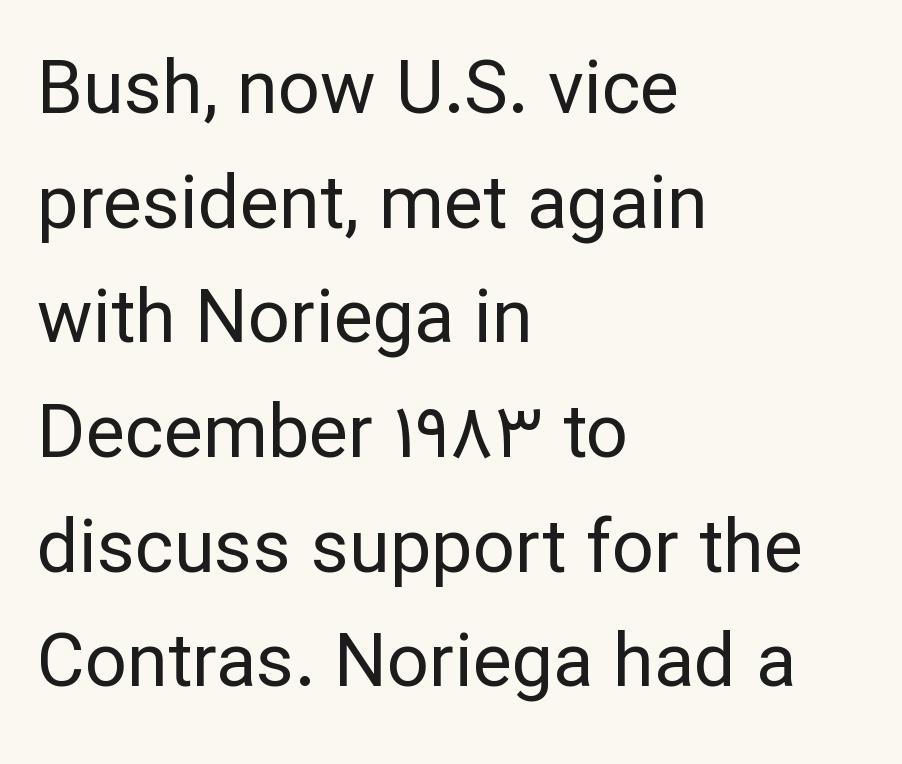
The image shows 74 px regular-weight sans-serif type, upright; set left-aligned, normal line spacing (1.55x), normal letter spacing, not underlined; low stroke contrast and a medium x-height.
